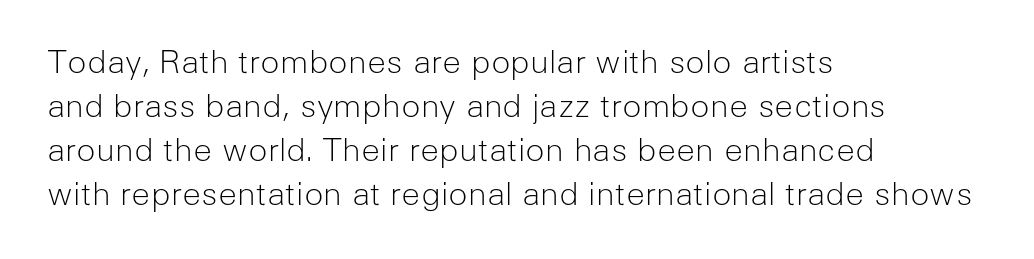
{"serif": "no", "italic": "no", "bold": "no", "weight": "light", "width": "normal", "stroke_contrast": "low", "x_height": "medium", "monospaced": "no", "underline": "no", "align": "left", "line_spacing": "normal", "line_spacing_ratio": 1.37, "letter_spacing": "normal", "letter_spacing_em": 0.0, "glyph_px": 32}
